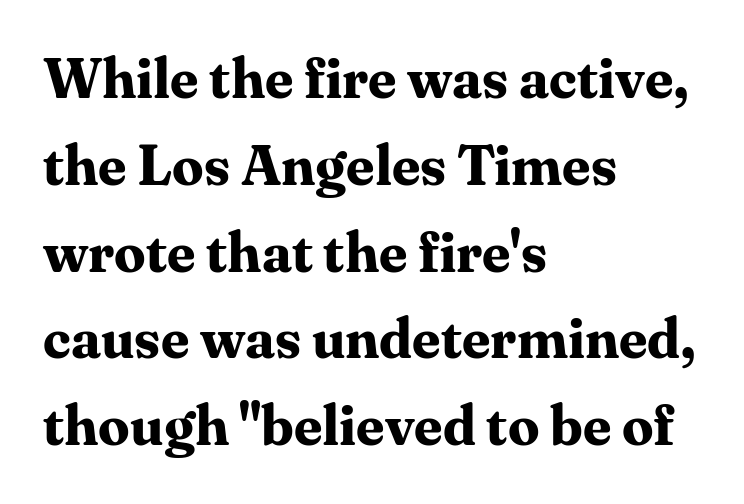
Q: Is the text bold? A: Yes.
Q: Is the text italic (slanted)? A: No, it is upright.
Q: Is the typeface a serif or a sans-serif typeface? A: Serif.
Q: Is the text underlined? A: No.
Q: How is the paragraph aligned? A: Left-aligned.
Q: Is the spacing between letters normal or unusually wide? A: Normal.
Q: Is the spacing between lines tight, normal or loose? A: Normal.
Q: Width (condensed, normal, or wide)? A: Normal.
Q: Stroke contrast? A: Medium.
Q: x-height? A: Medium.
Q: Monospaced? A: No.
